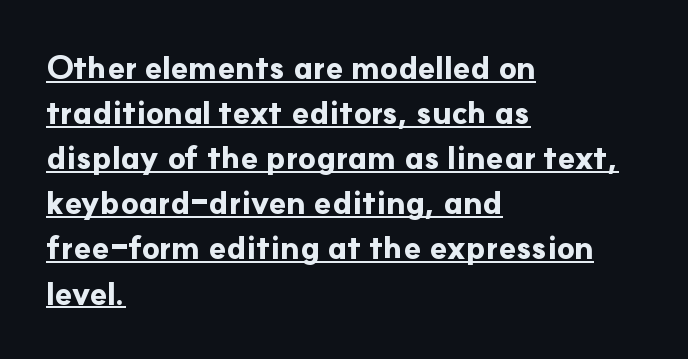
The image shows 32 px bold sans-serif type, upright; set left-aligned, normal line spacing (1.41x), normal letter spacing, underlined; low stroke contrast and a small x-height.
